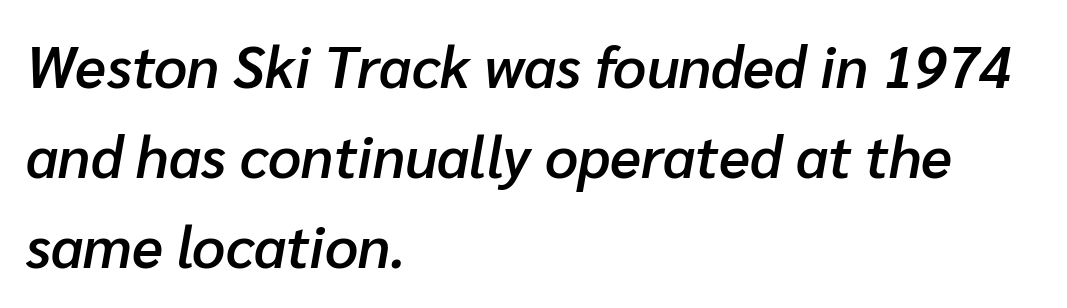
{"italic": "yes", "lean": "right", "slant_degrees": 10, "bold": "semi", "weight": "semibold", "width": "normal", "stroke_contrast": "low", "x_height": "medium", "monospaced": "no", "underline": "no", "align": "left", "line_spacing": "normal", "line_spacing_ratio": 1.55, "letter_spacing": "normal", "letter_spacing_em": 0.0, "glyph_px": 58}
